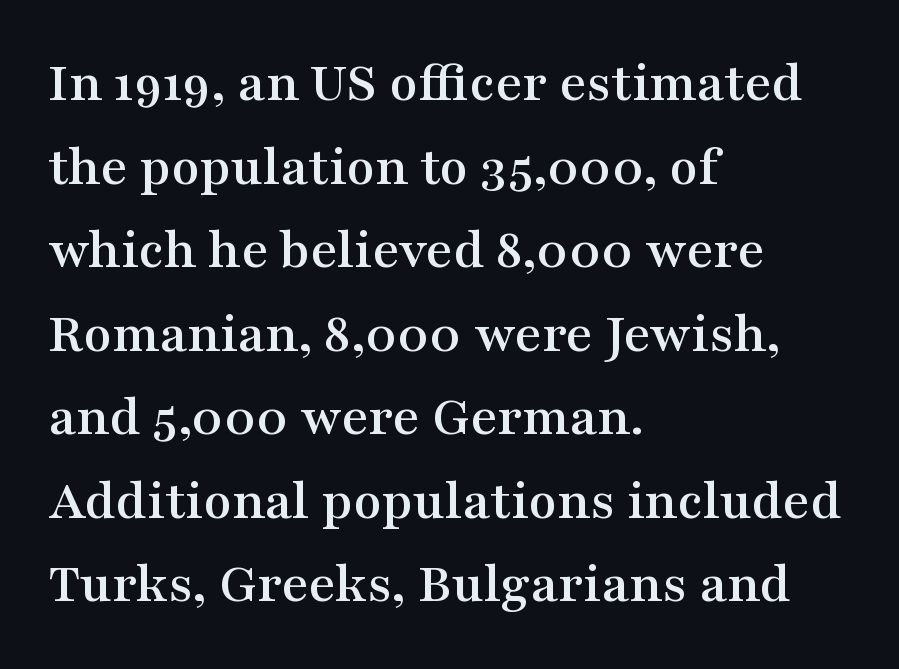
Q: Is the text italic (slanted)? A: No, it is upright.
Q: Is the typeface a serif or a sans-serif typeface? A: Serif.
Q: Is the text underlined? A: No.
Q: How is the paragraph aligned? A: Left-aligned.
Q: Is the spacing between letters normal or unusually wide? A: Normal.
Q: Is the spacing between lines tight, normal or loose? A: Normal.
Q: Width (condensed, normal, or wide)? A: Wide.
Q: Stroke contrast? A: Medium.
Q: x-height? A: Medium.
Q: Monospaced? A: No.
